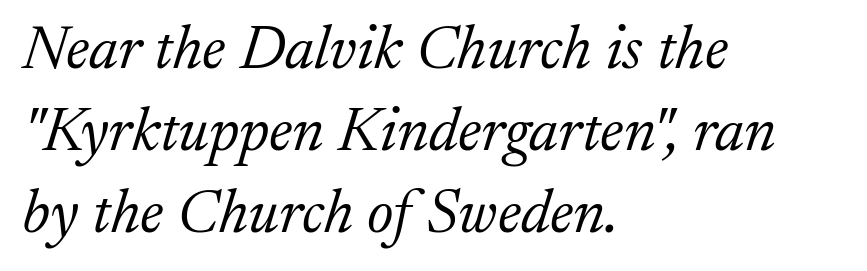
Q: Is the text bold? A: No.
Q: Is the text italic (slanted)? A: Yes, it leans right by about 17 degrees.
Q: Is the typeface a serif or a sans-serif typeface? A: Serif.
Q: Is the text underlined? A: No.
Q: How is the paragraph aligned? A: Left-aligned.
Q: Is the spacing between letters normal or unusually wide? A: Normal.
Q: Is the spacing between lines tight, normal or loose? A: Normal.
Q: Width (condensed, normal, or wide)? A: Normal.
Q: Stroke contrast? A: Low.
Q: x-height? A: Medium.
Q: Monospaced? A: No.
